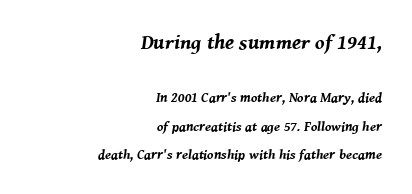
Leading: increased. There is no visible air inserted between adjacent glyphs. These words are printed bold, with thick strokes throughout. The face used here has a pronounced slope to its letters. Note: larger setting up top, smaller setting below. The specimen omits any rule beneath the text block's lines.
